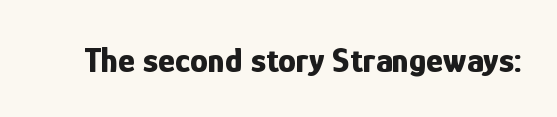
{"serif": "no", "italic": "no", "bold": "yes", "weight": "bold", "width": "condensed", "stroke_contrast": "low", "x_height": "medium", "monospaced": "no", "underline": "no", "letter_spacing": "normal", "letter_spacing_em": 0.0, "glyph_px": 36}
